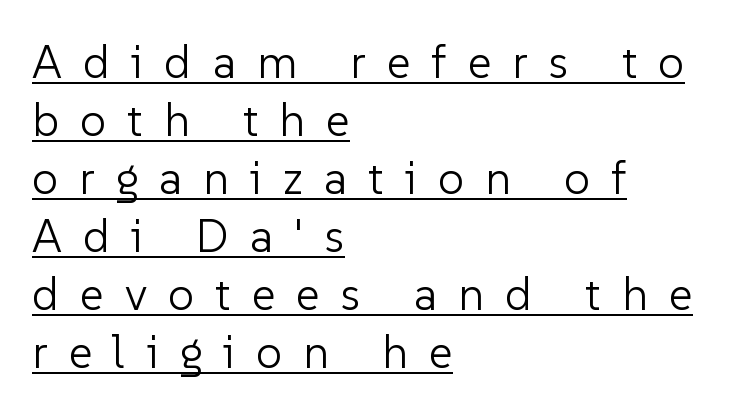
Compared with undecorated copy, this sample adds a rule below the words. Serif or sans? Sans — the stroke terminals are bare. The rendering anchors every line to the left-hand side. The letters stand straight up with perfectly vertical stems. The rendering uses a moderate line-height, typical for paragraphs. Each letter keeps its own natural width here, so spacing adapts to shape.
